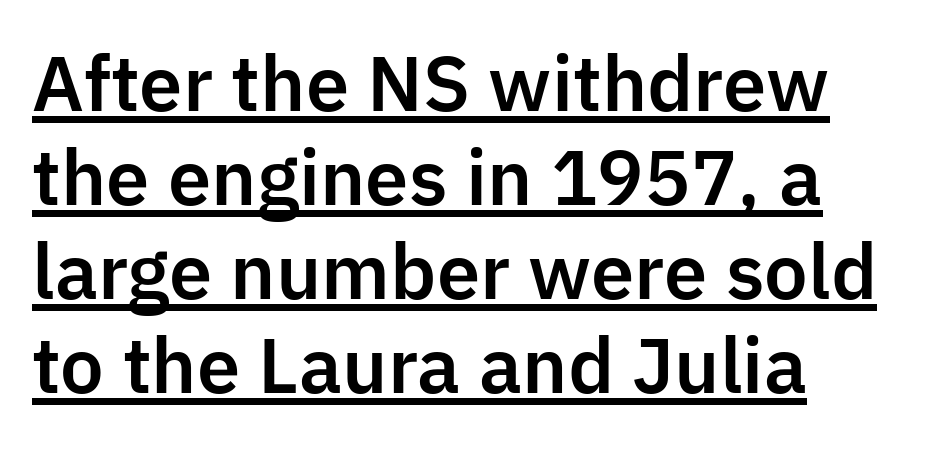
Q: Is the text italic (slanted)? A: No, it is upright.
Q: Is the typeface a serif or a sans-serif typeface? A: Sans-serif.
Q: Is the text underlined? A: Yes.
Q: How is the paragraph aligned? A: Left-aligned.
Q: Is the spacing between letters normal or unusually wide? A: Normal.
Q: Is the spacing between lines tight, normal or loose? A: Normal.
Q: Width (condensed, normal, or wide)? A: Normal.
Q: Stroke contrast? A: Low.
Q: x-height? A: Medium.
Q: Monospaced? A: No.
